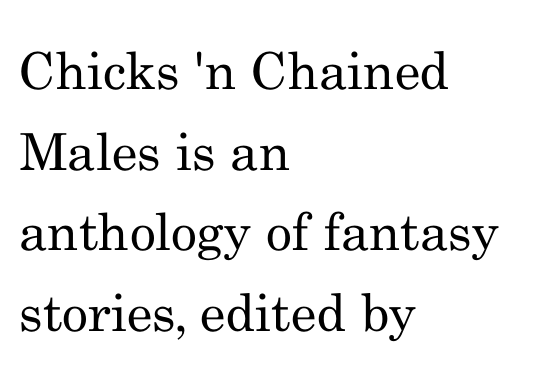
Q: Is the text bold? A: No.
Q: Is the text italic (slanted)? A: No, it is upright.
Q: Is the typeface a serif or a sans-serif typeface? A: Serif.
Q: Is the text underlined? A: No.
Q: How is the paragraph aligned? A: Left-aligned.
Q: Is the spacing between letters normal or unusually wide? A: Normal.
Q: Is the spacing between lines tight, normal or loose? A: Normal.
Q: Width (condensed, normal, or wide)? A: Normal.
Q: Stroke contrast? A: Medium.
Q: x-height? A: Small.
Q: Monospaced? A: No.
